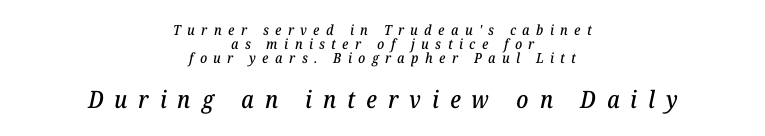
Notice how the passage keeps no hard edge, just a central spine. The passage shown has open, widely tracked lettering throughout. The axis of the letterforms is tilted away from vertical. The passage shown is not underscored anywhere. Look at the glyph heights: the lower group is clearly the bigger setting.
